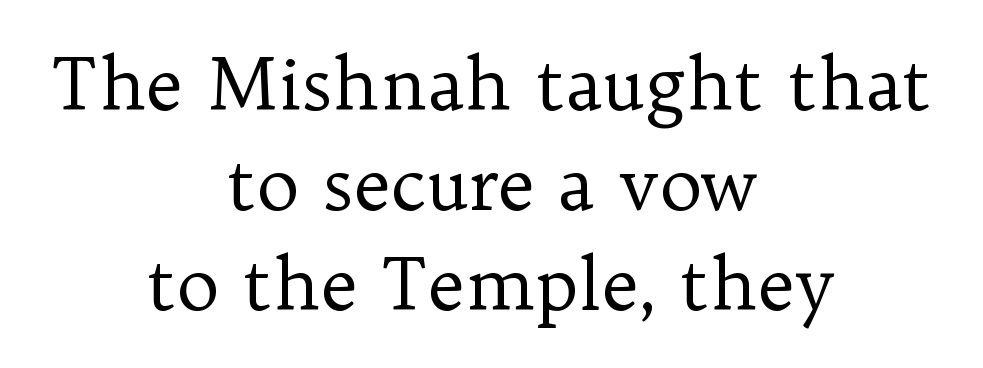
Does the leading feel generous? No, just average. No letter is thick-stroked: the sample isn't bold. Layout note: lines centered. Spacing verdict: proportional, widths tailored to each character.
